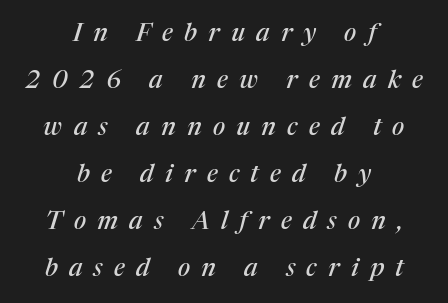
Q: Is the text italic (slanted)? A: Yes, it leans right by about 17 degrees.
Q: Is the text underlined? A: No.
Q: How is the paragraph aligned? A: Centered.
Q: Is the spacing between letters normal or unusually wide? A: Unusually wide.
